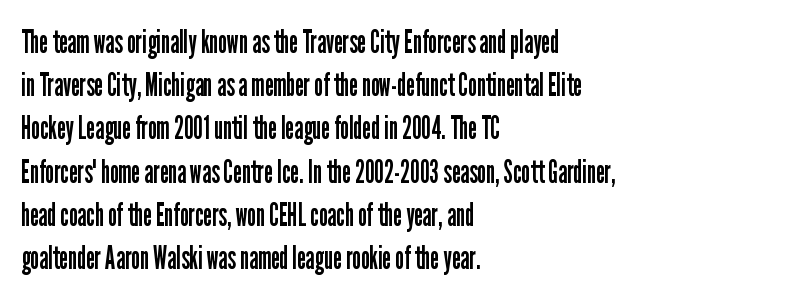
Q: Is the text bold? A: No.
Q: Is the text italic (slanted)? A: No, it is upright.
Q: Is the typeface a serif or a sans-serif typeface? A: Sans-serif.
Q: Is the text underlined? A: No.
Q: How is the paragraph aligned? A: Left-aligned.
Q: Is the spacing between letters normal or unusually wide? A: Normal.
Q: Is the spacing between lines tight, normal or loose? A: Normal.
Q: Width (condensed, normal, or wide)? A: Condensed.
Q: Stroke contrast? A: Low.
Q: x-height? A: Medium.
Q: Monospaced? A: No.
